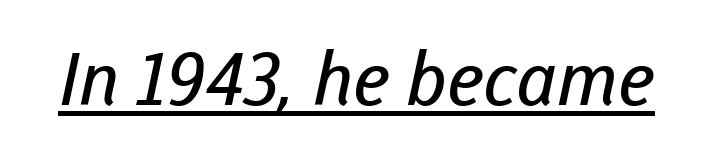
The rendering uses natural spacing where letterforms have individual widths. Weight class: somewhere from thin through regular. No feet cap the strokes, marking this as sans-serif type. Here the glyphs are tracked normally, forming tight word shapes.
